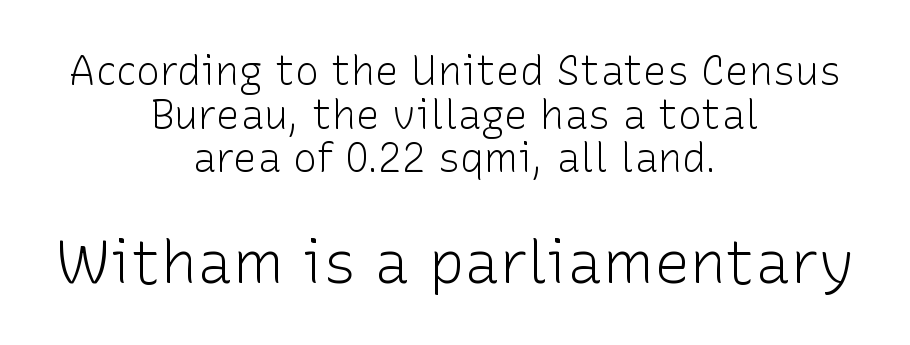
Q: Is the text bold? A: No.
Q: Is the text italic (slanted)? A: No, it is upright.
Q: Is the typeface a serif or a sans-serif typeface? A: Sans-serif.
Q: Is the text underlined? A: No.
Q: How is the paragraph aligned? A: Centered.
Q: Is the spacing between letters normal or unusually wide? A: Normal.
Q: Is the spacing between lines tight, normal or loose? A: Tight.
Q: Which block of text is set in a larger size, the first (top) or the second (bottom)? A: The second (bottom) one.
Q: Width (condensed, normal, or wide)? A: Normal.
Q: Stroke contrast? A: Low.
Q: x-height? A: Medium.
Q: Monospaced? A: No.
